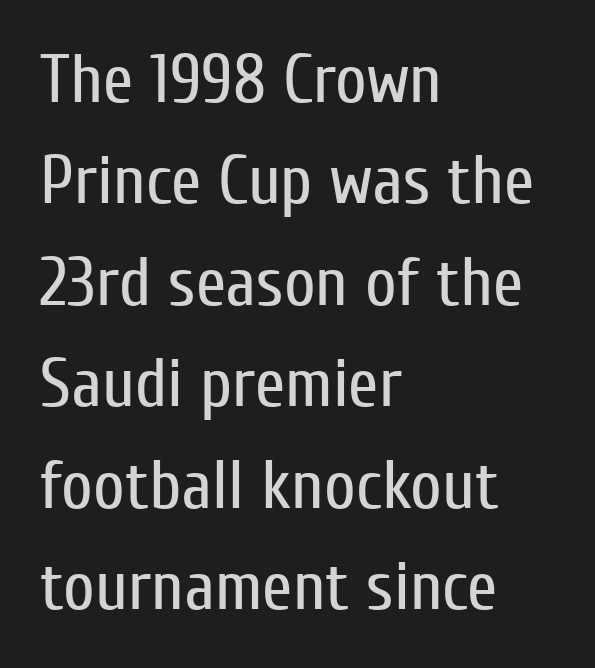
Unlike a traditional serif, this face leaves its strokes unadorned. The letters stand upright; this is a roman face. Character widths vary here, with narrow letters taking less room than wide ones. The letters look calm and open, with moderate or lighter stems. Has an underline been added? It has not. A typesetter would call this zero additional tracking.
